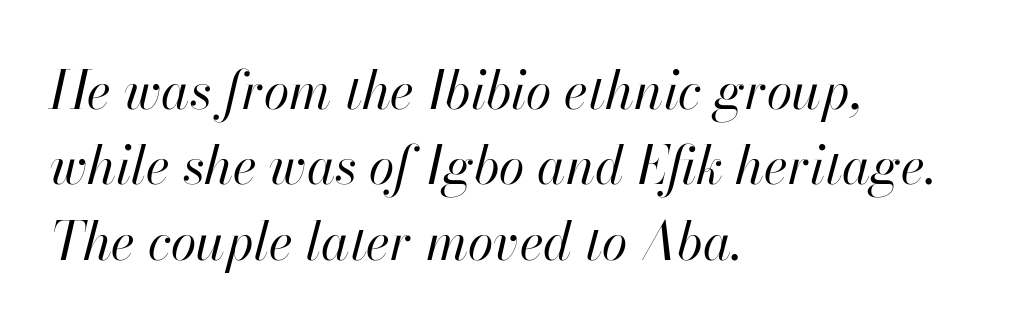
The image shows 52 px regular-weight type, italic (leaning right); set left-aligned, normal line spacing (1.45x), normal letter spacing, not underlined; high stroke contrast and a small x-height.
